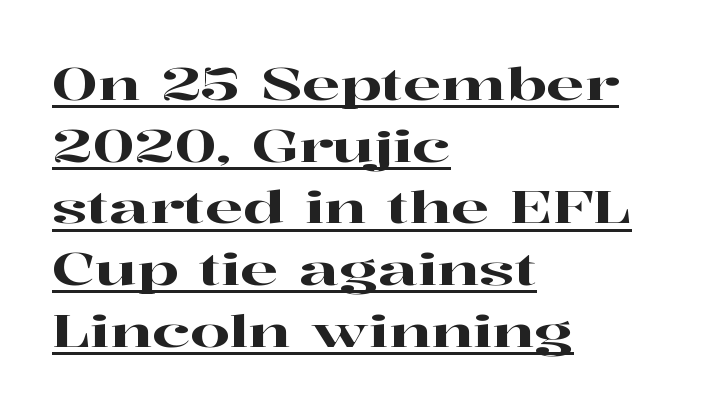
The image shows 45 px wide serif type, upright; set left-aligned, normal line spacing (1.37x), normal letter spacing, underlined; high stroke contrast and a medium x-height.
